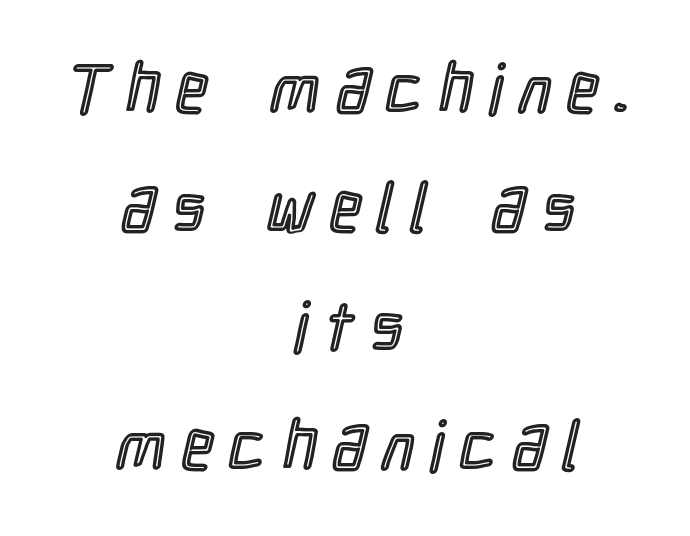
The image shows 68 px condensed type; set centered, line spacing 1.75x, unusually wide letter spacing (+0.25 em), not underlined; a medium x-height.
